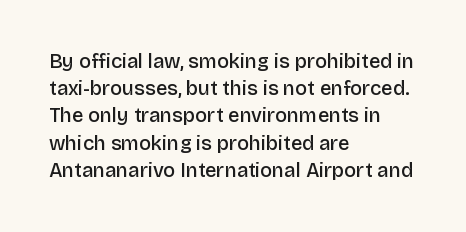
{"italic": "no", "bold": "semi", "underline": "no", "align": "left", "line_spacing": "normal", "line_spacing_ratio": 1.36, "letter_spacing": "normal", "letter_spacing_em": 0.0, "glyph_px": 20}
